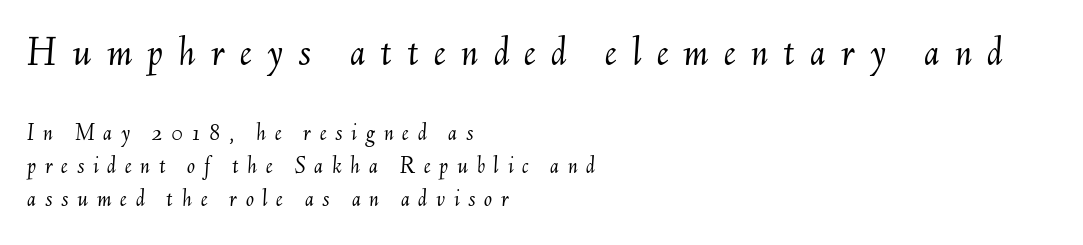
The image shows 42 px light type, italic (leaning right); set left-aligned, normal line spacing (1.37x), unusually wide letter spacing (+0.36 em), not underlined; the first (top) block is 1.75x larger; medium stroke contrast and a small x-height.
